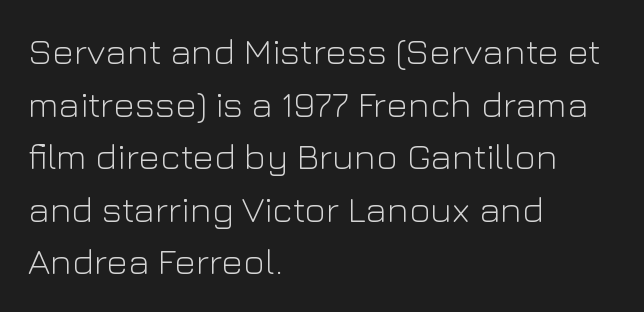
{"serif": "no", "italic": "no", "bold": "no", "weight": "light", "width": "normal", "stroke_contrast": "low", "x_height": "medium", "monospaced": "no", "underline": "no", "align": "left", "line_spacing": "normal", "line_spacing_ratio": 1.42, "letter_spacing": "normal", "letter_spacing_em": 0.0, "glyph_px": 37}
